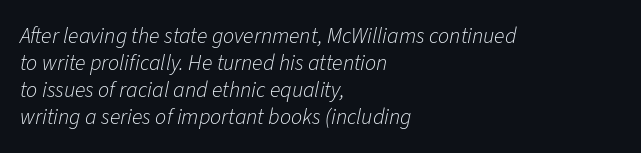
{"italic": "yes", "lean": "right", "slant_degrees": 11, "bold": "no", "underline": "no", "align": "left", "line_spacing_ratio": 1.22, "letter_spacing": "normal", "letter_spacing_em": 0.0, "glyph_px": 22}
